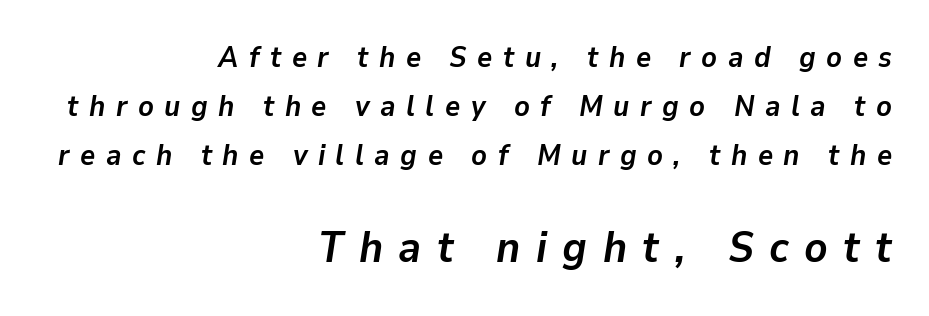
The image shows 43 px semibold type, italic (leaning right); set right-aligned, normal line spacing (1.69x), unusually wide letter spacing (+0.36 em), not underlined; the second (bottom) block is 1.48x larger; low stroke contrast and a medium x-height.
